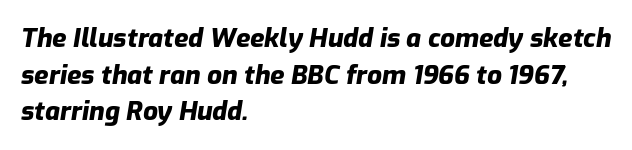
The image shows 26 px bold type, italic (leaning right); set left-aligned, normal line spacing (1.41x), normal letter spacing, not underlined.
